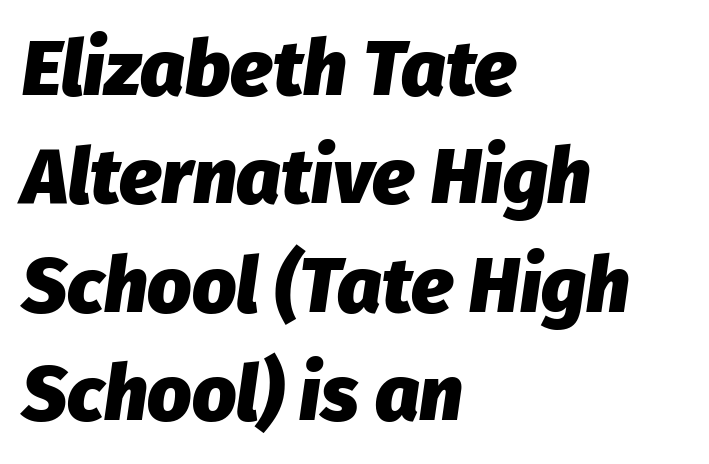
Q: Is the text bold? A: Yes.
Q: Is the text italic (slanted)? A: Yes, it leans right by about 8 degrees.
Q: Is the text underlined? A: No.
Q: How is the paragraph aligned? A: Left-aligned.
Q: Is the spacing between letters normal or unusually wide? A: Normal.
Q: Is the spacing between lines tight, normal or loose? A: Normal.
Q: Width (condensed, normal, or wide)? A: Normal.
Q: Stroke contrast? A: Low.
Q: x-height? A: Medium.
Q: Monospaced? A: No.
